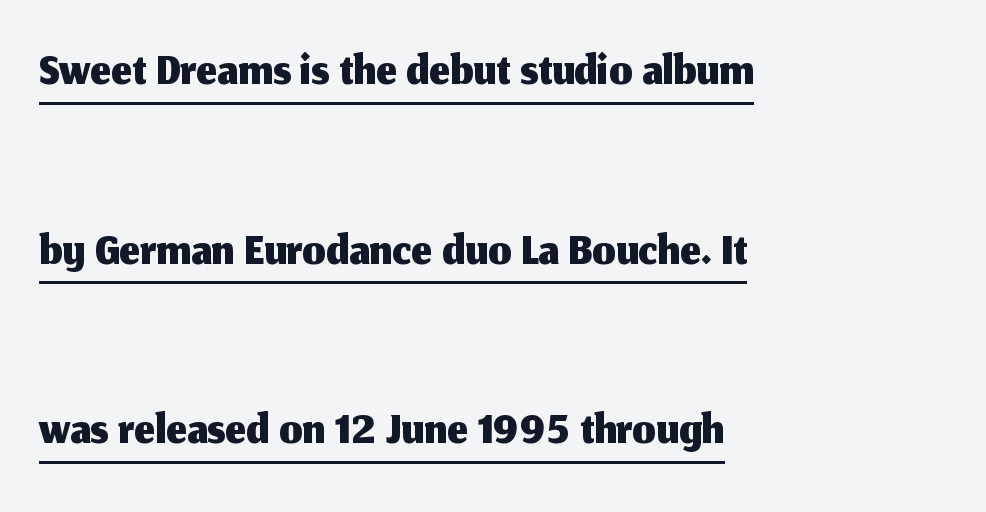
The string is rendered with underlining switched on. Left-aligned paragraph, ragged on the right. Here the designer chose a conventional face with non-uniform glyph widths. Spacing between characters is what you'd get straight out of the box. Ascenders rise straight up at ninety degrees.
